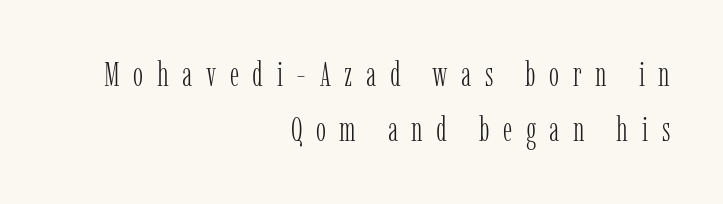
Q: Is the text bold? A: No.
Q: Is the text italic (slanted)? A: No, it is upright.
Q: Is the typeface a serif or a sans-serif typeface? A: Serif.
Q: Is the text underlined? A: No.
Q: How is the paragraph aligned? A: Right-aligned.
Q: Is the spacing between letters normal or unusually wide? A: Unusually wide.
Q: Is the spacing between lines tight, normal or loose? A: Normal.
Q: Width (condensed, normal, or wide)? A: Condensed.
Q: Stroke contrast? A: Low.
Q: x-height? A: Medium.
Q: Monospaced? A: No.
